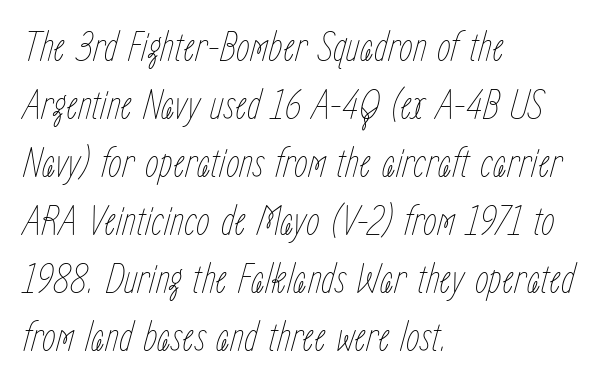
The image shows 44 px thin, condensed type, italic (leaning right); set left-aligned, normal line spacing (1.32x), normal letter spacing, not underlined; low stroke contrast and a medium x-height.
